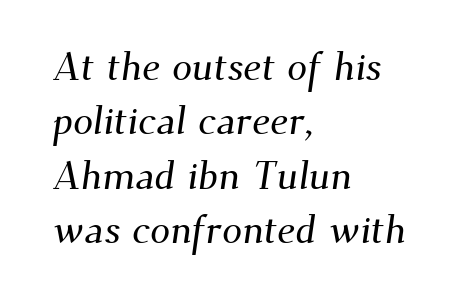
Here the glyphs are tracked normally, forming tight word shapes. The compositor pushed each line to the left boundary. Observe the serifs anchoring each vertical stroke in this sample. Leading matches the norm, producing a regular column. The face used here is proportionally spaced, like ordinary book or web type.
